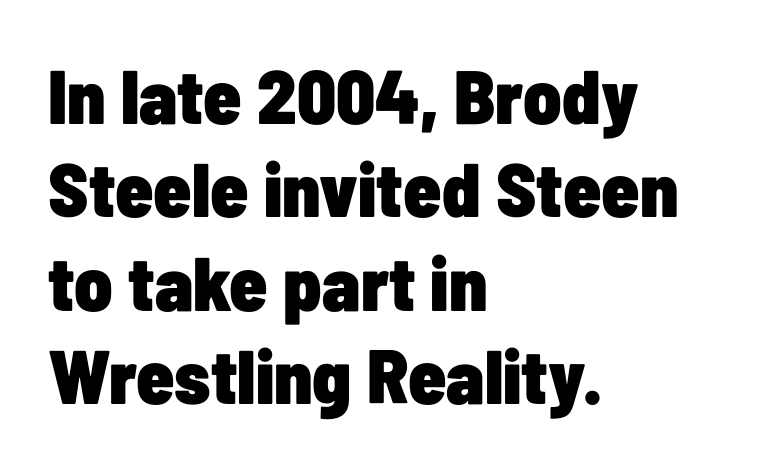
{"serif": "no", "italic": "no", "bold": "yes", "weight": "heavy", "width": "condensed", "stroke_contrast": "low", "x_height": "medium", "monospaced": "no", "underline": "no", "align": "left", "line_spacing_ratio": 1.23, "letter_spacing": "normal", "letter_spacing_em": 0.0, "glyph_px": 76}
